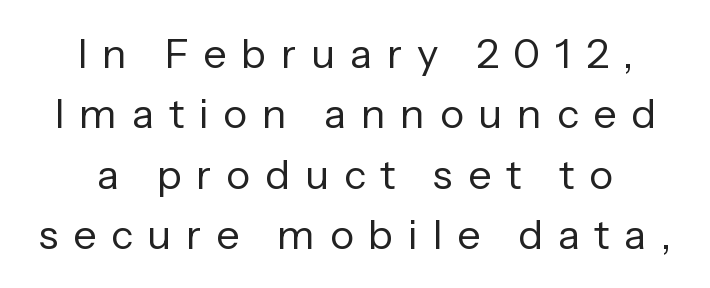
Type style note: lacks serifs. The axis of the letterforms is exactly vertical. Descender tails drop into unmarked territory. These lines are rendered in a variable-pitch font.
